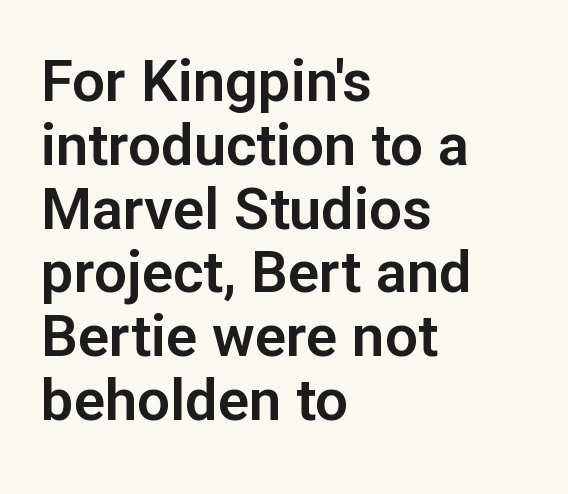
Q: Is the text italic (slanted)? A: No, it is upright.
Q: Is the typeface a serif or a sans-serif typeface? A: Sans-serif.
Q: Is the text underlined? A: No.
Q: How is the paragraph aligned? A: Left-aligned.
Q: Is the spacing between letters normal or unusually wide? A: Normal.
Q: Is the spacing between lines tight, normal or loose? A: Tight.
Q: Width (condensed, normal, or wide)? A: Normal.
Q: Stroke contrast? A: Low.
Q: x-height? A: Medium.
Q: Monospaced? A: No.
